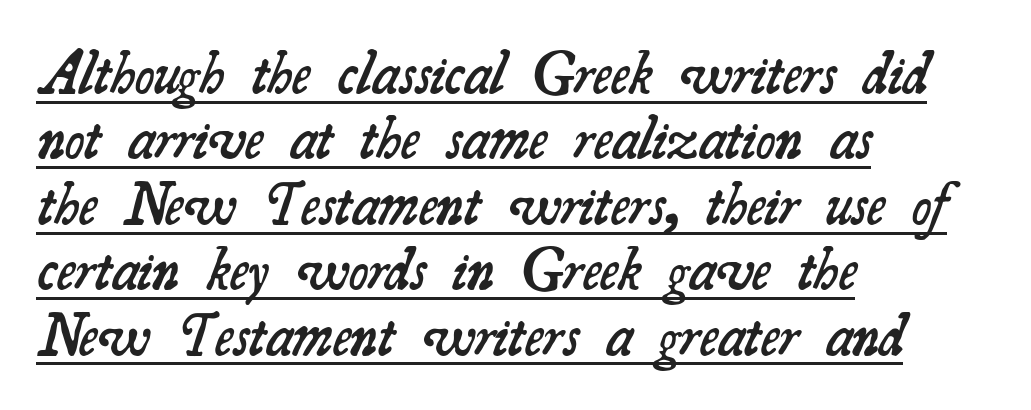
The image shows 59 px semibold serif type; set left-aligned, tight line spacing (1.11x), normal letter spacing, underlined; medium stroke contrast and a small x-height.
